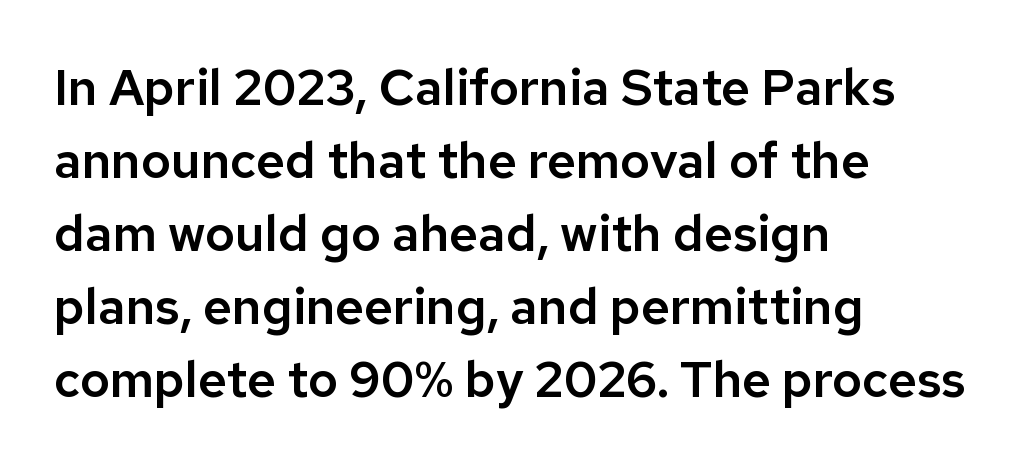
The designer went with a sans here, leaving each stem footless. Vertically, the passage feels balanced, rows spaced as you'd expect. Notice how the passage keeps a crisp vertical edge on the left only. Descenders hang freely into open space. Notice how the stems are strictly vertical — no italics here. Honestly, the letter spacing is just normal — you wouldn't notice it.
